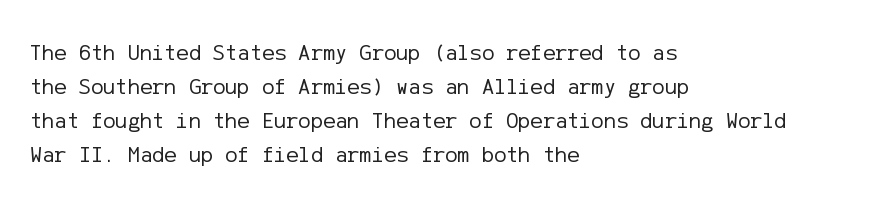
The type sits square on the baseline with zero lean. Stem width sits at or under what a default text font uses. Horizontally, the lines are justified to the leading edge only. This sample keeps an unexceptional amount of space between lines. The space beneath each line is pristine and unruled. There is no visible air inserted between adjacent glyphs.
